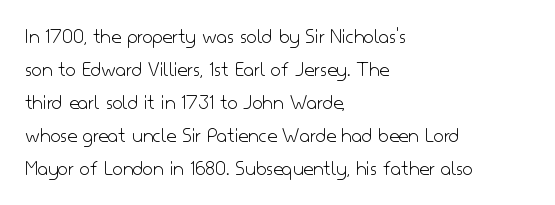
Q: Is the text bold? A: No.
Q: Is the text italic (slanted)? A: No, it is upright.
Q: Is the text underlined? A: No.
Q: How is the paragraph aligned? A: Left-aligned.
Q: Is the spacing between letters normal or unusually wide? A: Normal.
Q: Is the spacing between lines tight, normal or loose? A: Normal.
